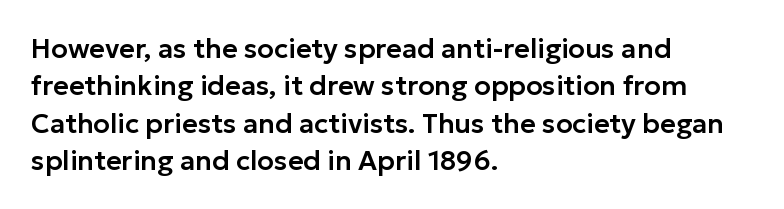
{"italic": "no", "underline": "no", "align": "left", "line_spacing": "normal", "line_spacing_ratio": 1.38, "letter_spacing": "normal", "letter_spacing_em": 0.0, "glyph_px": 27}
